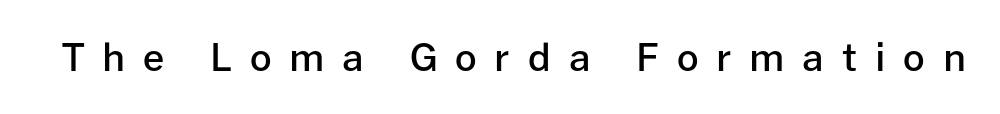
The image shows 38 px semibold sans-serif type, upright; set unusually wide letter spacing (+0.47 em), not underlined; low stroke contrast and a medium x-height.
